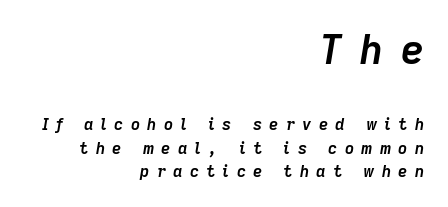
Heavy, bold letterforms. Which chunk is bigger? The first one — the top block dwarfs the bottom. Each row of text sits above clean, open space. Each letter keeps its own natural width here, so spacing adapts to shape. These lines were composed using italics. The letters are spread apart with noticeably loose tracking.
